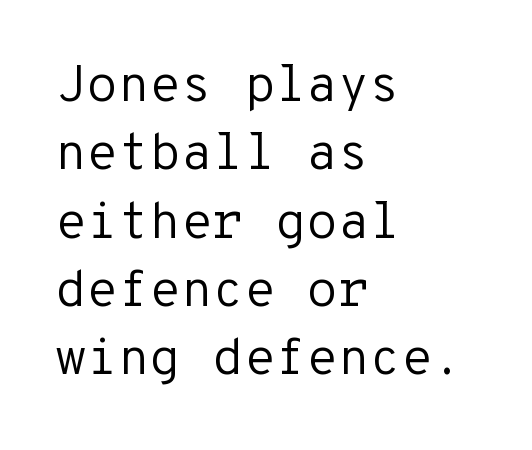
{"serif": "no", "italic": "no", "bold": "no", "weight": "regular", "width": "normal", "stroke_contrast": "low", "x_height": "medium", "monospaced": "yes", "underline": "no", "align": "left", "line_spacing": "normal", "line_spacing_ratio": 1.34, "letter_spacing": "normal", "letter_spacing_em": 0.0, "glyph_px": 51}
